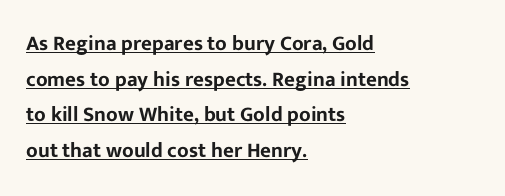
{"italic": "no", "underline": "yes", "align": "left", "line_spacing": "normal", "line_spacing_ratio": 1.7, "letter_spacing": "normal", "letter_spacing_em": 0.0, "glyph_px": 21}
